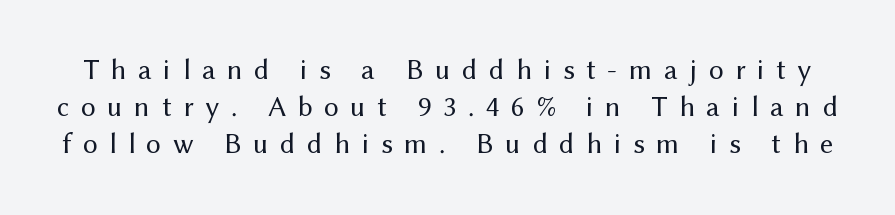
{"serif": "no", "italic": "no", "bold": "no", "weight": "regular", "width": "normal", "stroke_contrast": "medium", "x_height": "medium", "monospaced": "no", "underline": "no", "line_spacing": "normal", "line_spacing_ratio": 1.28, "letter_spacing": "wide", "letter_spacing_em": 0.4, "glyph_px": 29}
